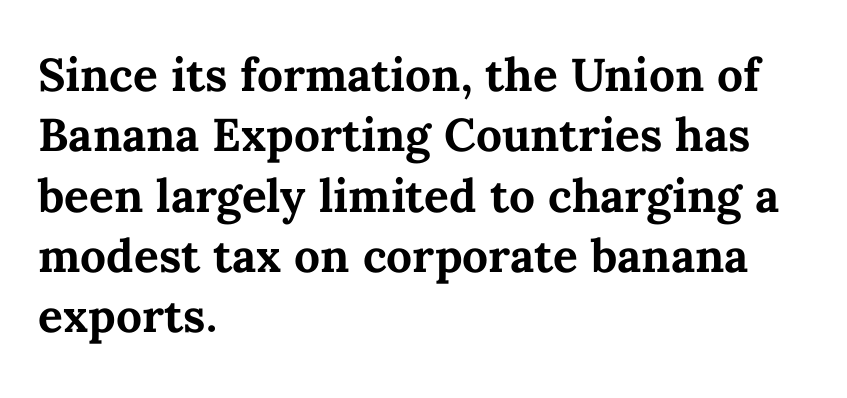
{"italic": "no", "bold": "yes", "weight": "bold", "width": "normal", "stroke_contrast": "medium", "x_height": "medium", "monospaced": "no", "underline": "no", "align": "left", "line_spacing": "normal", "line_spacing_ratio": 1.31, "letter_spacing": "normal", "letter_spacing_em": 0.0, "glyph_px": 46}
